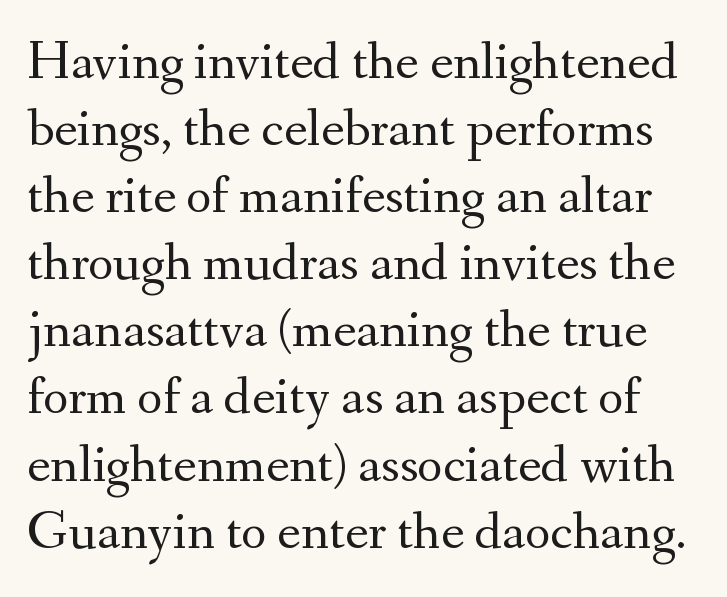
The image shows 55 px regular-weight serif type, upright; set line spacing 1.22x, normal letter spacing, not underlined; medium stroke contrast and a small x-height.
